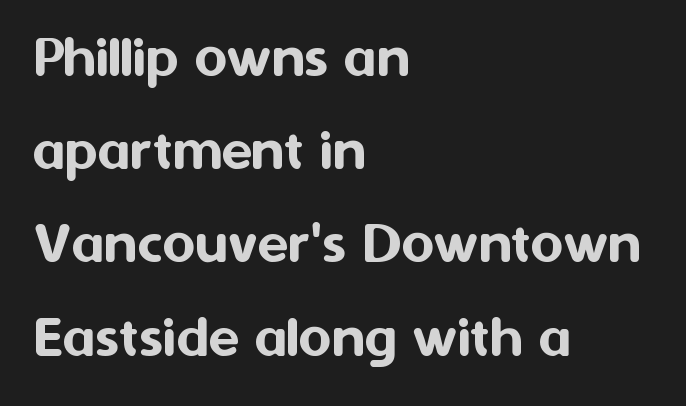
The image shows 63 px sans-serif type, upright; set left-aligned, normal line spacing (1.48x), normal letter spacing, not underlined; medium stroke contrast and a medium x-height.
